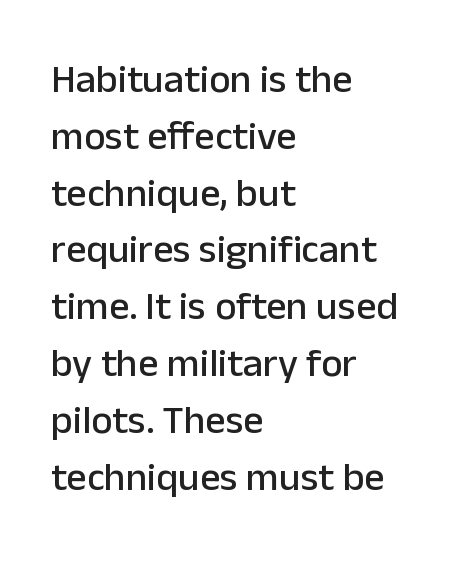
{"serif": "no", "italic": "no", "width": "normal", "stroke_contrast": "low", "x_height": "medium", "monospaced": "no", "underline": "no", "align": "left", "line_spacing": "normal", "line_spacing_ratio": 1.42, "letter_spacing": "normal", "letter_spacing_em": 0.0, "glyph_px": 40}
